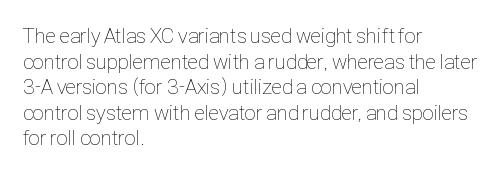
Does extra space separate the letters? No, they use regular spacing. The passage is arranged the way most books set body copy — flush left. The area under the type is left untouched. The face looks like a standard text weight, possibly lighter. Notice how the stems are strictly vertical — no italics here.
